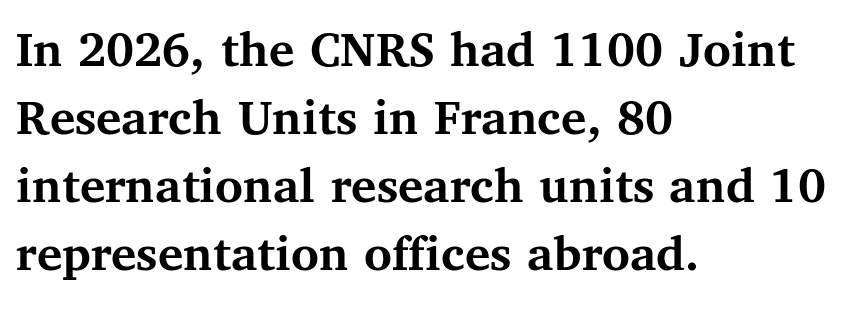
Q: Is the text bold? A: Yes.
Q: Is the text italic (slanted)? A: No, it is upright.
Q: Is the typeface a serif or a sans-serif typeface? A: Serif.
Q: Is the text underlined? A: No.
Q: How is the paragraph aligned? A: Left-aligned.
Q: Is the spacing between letters normal or unusually wide? A: Normal.
Q: Is the spacing between lines tight, normal or loose? A: Normal.
Q: Width (condensed, normal, or wide)? A: Normal.
Q: Stroke contrast? A: Medium.
Q: x-height? A: Medium.
Q: Monospaced? A: No.
